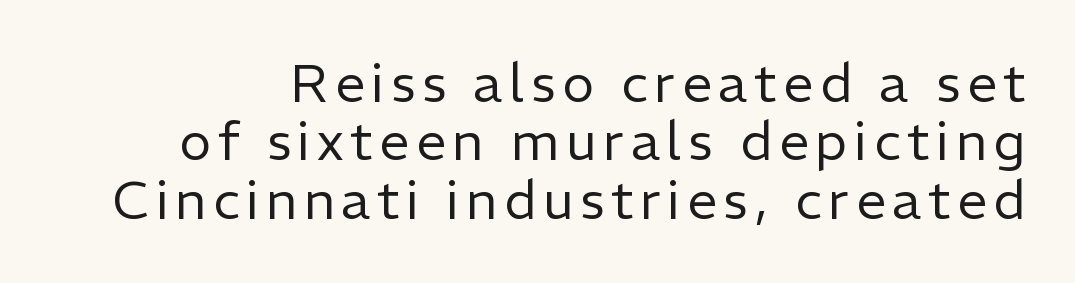
The image shows 54 px regular-weight sans-serif type, upright; set tight line spacing (1.08x), not underlined; low stroke contrast and a medium x-height.
